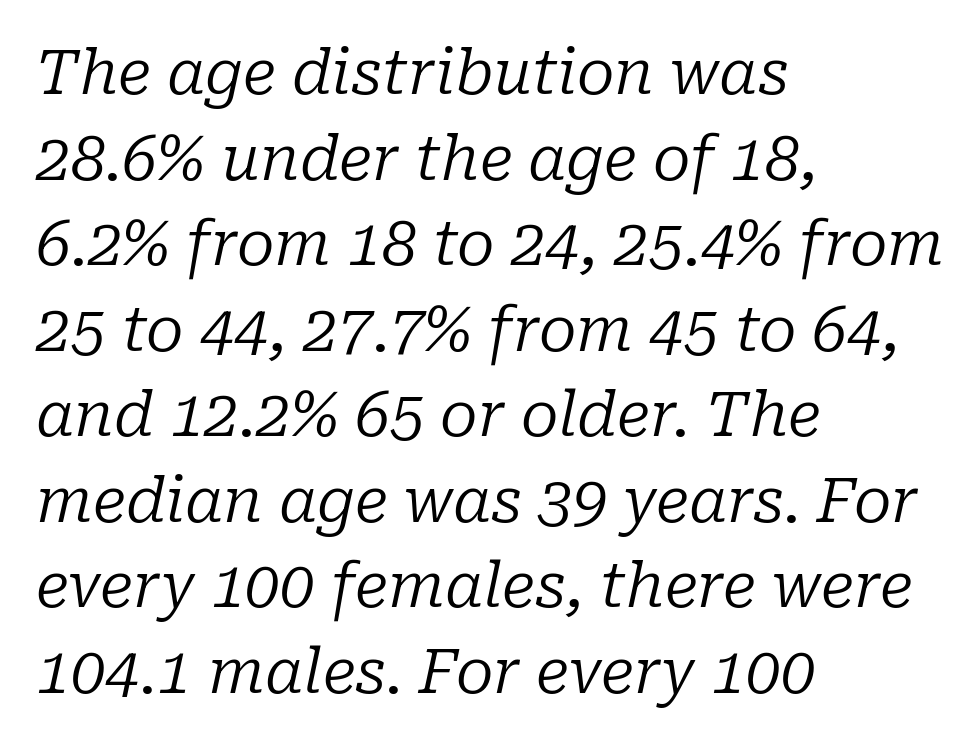
Unmarked baselines from the first word to the last. You could not count columns in this text — the font is proportionally spaced. Is the stroke heavy? The answer is a plain regular-or-lighter. How are the letters spaced? Ordinarily, with no added tracking. Style check: oblique. The passage is arranged the way most books set body copy — flush left.
